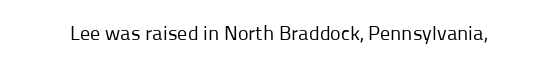
Q: Is the text bold? A: No.
Q: Is the text italic (slanted)? A: No, it is upright.
Q: Is the text underlined? A: No.
Q: Is the spacing between letters normal or unusually wide? A: Normal.
